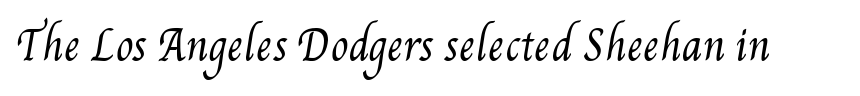
{"bold": "no", "weight": "regular", "width": "condensed", "stroke_contrast": "medium", "x_height": "small", "monospaced": "no", "underline": "no", "letter_spacing": "normal", "letter_spacing_em": 0.0, "glyph_px": 40}
